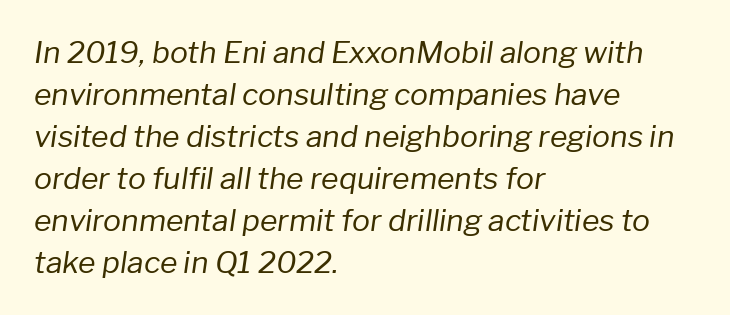
Q: Is the text bold? A: No.
Q: Is the text italic (slanted)? A: Yes, it leans right by about 8 degrees.
Q: Is the text underlined? A: No.
Q: How is the paragraph aligned? A: Left-aligned.
Q: Is the spacing between letters normal or unusually wide? A: Normal.
Q: Is the spacing between lines tight, normal or loose? A: Normal.
Q: Width (condensed, normal, or wide)? A: Normal.
Q: Stroke contrast? A: Low.
Q: x-height? A: Medium.
Q: Monospaced? A: No.
